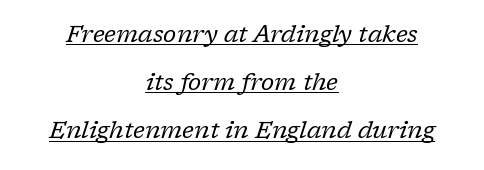
{"italic": "yes", "lean": "right", "slant_degrees": 17, "bold": "no", "underline": "yes", "align": "center", "line_spacing": "loose", "line_spacing_ratio": 2.01, "letter_spacing": "normal", "letter_spacing_em": 0.0, "glyph_px": 24}
